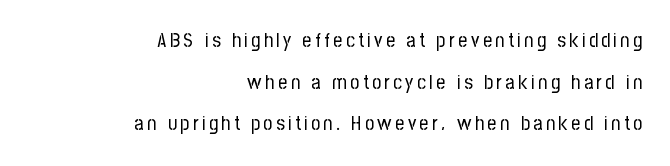
Bare-footed words on every line. The ragged edge is on the left, which tells us the setting is flush right. The lettering holds an erect, upright posture throughout. The block of text is sparse from top to bottom, with ample space between rows. Stroke mass is kept to a normal reading level or below.
